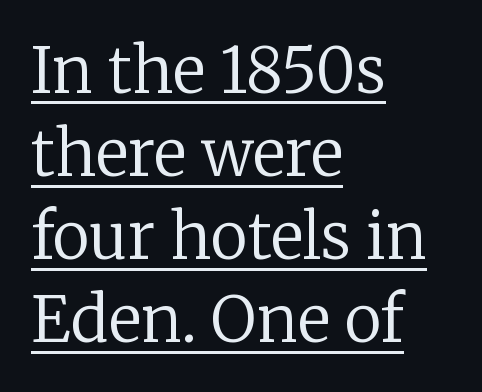
Q: Is the text bold? A: No.
Q: Is the text italic (slanted)? A: No, it is upright.
Q: Is the typeface a serif or a sans-serif typeface? A: Serif.
Q: Is the text underlined? A: Yes.
Q: How is the paragraph aligned? A: Left-aligned.
Q: Is the spacing between letters normal or unusually wide? A: Normal.
Q: Is the spacing between lines tight, normal or loose? A: Normal.
Q: Width (condensed, normal, or wide)? A: Normal.
Q: Stroke contrast? A: Low.
Q: x-height? A: Medium.
Q: Monospaced? A: No.
